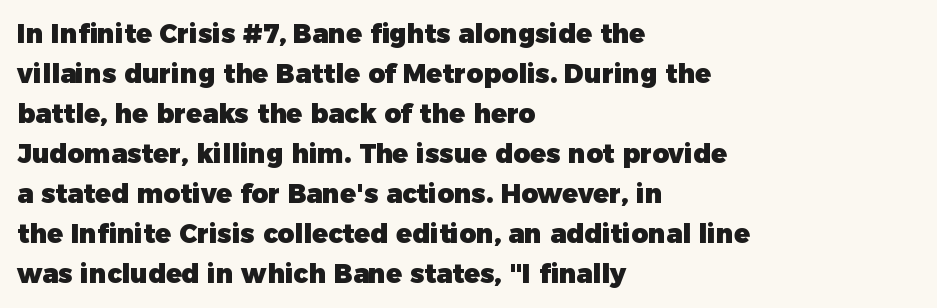
The image shows 26 px bold type, upright; set left-aligned, normal line spacing (1.54x), normal letter spacing, not underlined.
